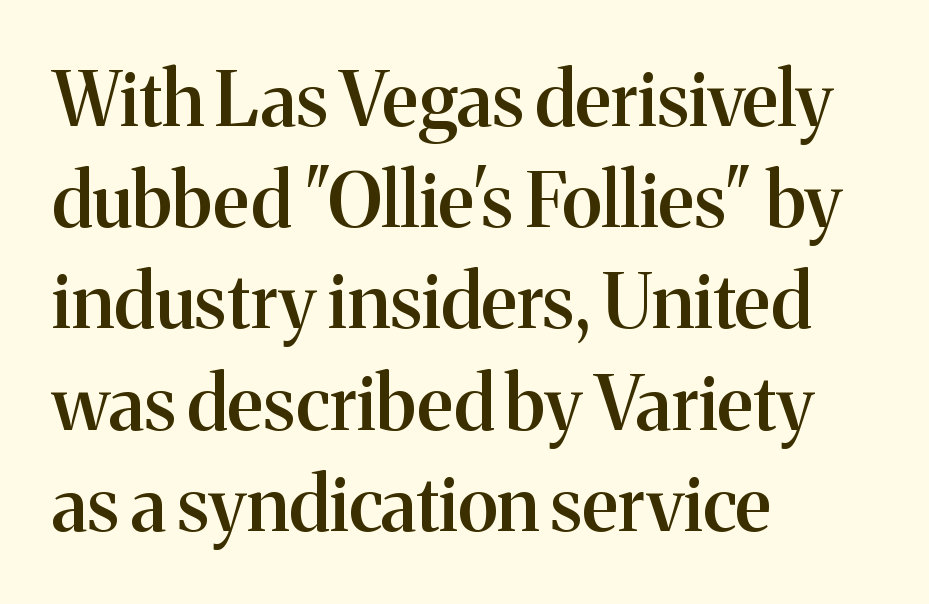
{"serif": "yes", "italic": "no", "bold": "semi", "weight": "semibold", "width": "normal", "stroke_contrast": "medium", "x_height": "medium", "monospaced": "no", "underline": "no", "align": "left", "line_spacing": "normal", "line_spacing_ratio": 1.35, "letter_spacing": "normal", "letter_spacing_em": 0.0, "glyph_px": 75}
